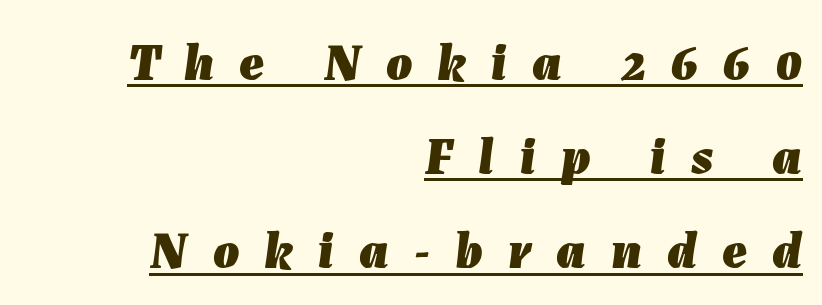
The image shows 52 px heavy type, italic (leaning right); set right-aligned, line spacing 1.81x, unusually wide letter spacing (+0.48 em), underlined; low stroke contrast and a medium x-height.
